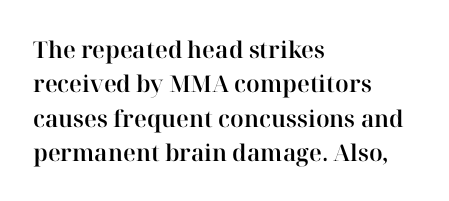
The image shows 23 px text type, upright; set left-aligned, normal line spacing (1.49x), normal letter spacing, not underlined.
